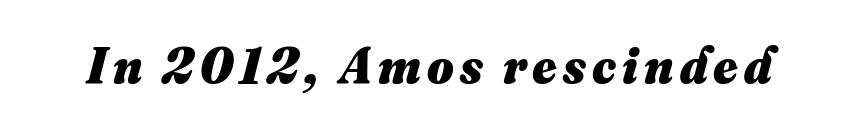
The image shows 51 px heavy type; set not underlined; medium stroke contrast and a small x-height.
